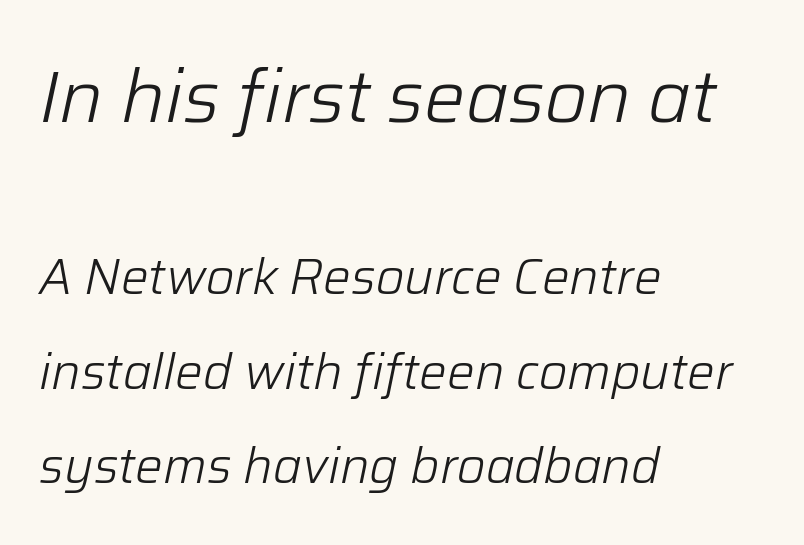
The image shows 73 px light type, italic (leaning right); set left-aligned, loose line spacing (1.93x), normal letter spacing, not underlined; the first (top) block is 1.49x larger; low stroke contrast and a medium x-height.
